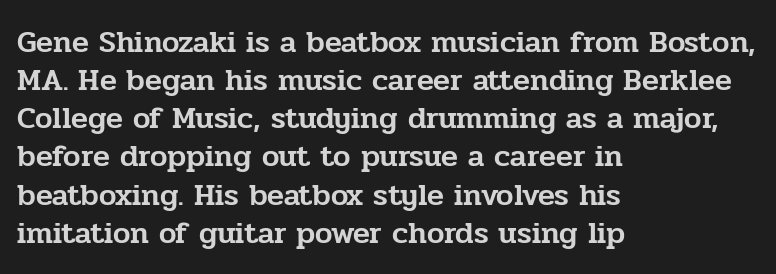
{"serif": "yes", "italic": "no", "width": "normal", "stroke_contrast": "low", "x_height": "medium", "monospaced": "no", "underline": "no", "align": "left", "line_spacing_ratio": 1.23, "letter_spacing": "normal", "letter_spacing_em": 0.0, "glyph_px": 31}
